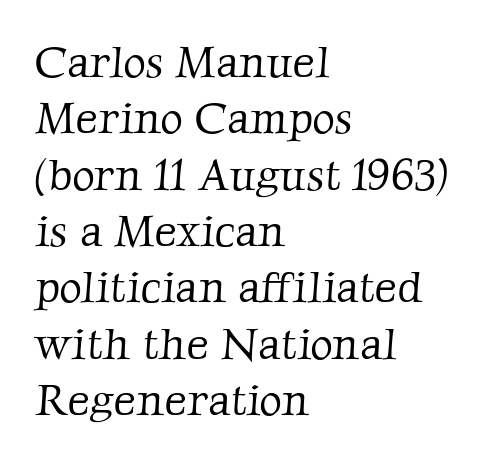
Q: Is the text bold? A: No.
Q: Is the typeface a serif or a sans-serif typeface? A: Serif.
Q: Is the text underlined? A: No.
Q: How is the paragraph aligned? A: Left-aligned.
Q: Is the spacing between letters normal or unusually wide? A: Normal.
Q: Is the spacing between lines tight, normal or loose? A: Normal.
Q: Width (condensed, normal, or wide)? A: Normal.
Q: Stroke contrast? A: Low.
Q: x-height? A: Medium.
Q: Monospaced? A: No.
